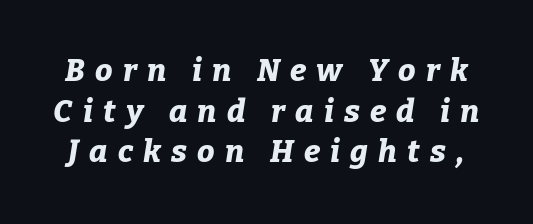
{"italic": "yes", "lean": "right", "slant_degrees": 9, "bold": "yes", "weight": "bold", "width": "normal", "stroke_contrast": "low", "x_height": "medium", "monospaced": "no", "underline": "no", "line_spacing": "normal", "line_spacing_ratio": 1.31, "letter_spacing": "wide", "letter_spacing_em": 0.33, "glyph_px": 31}
